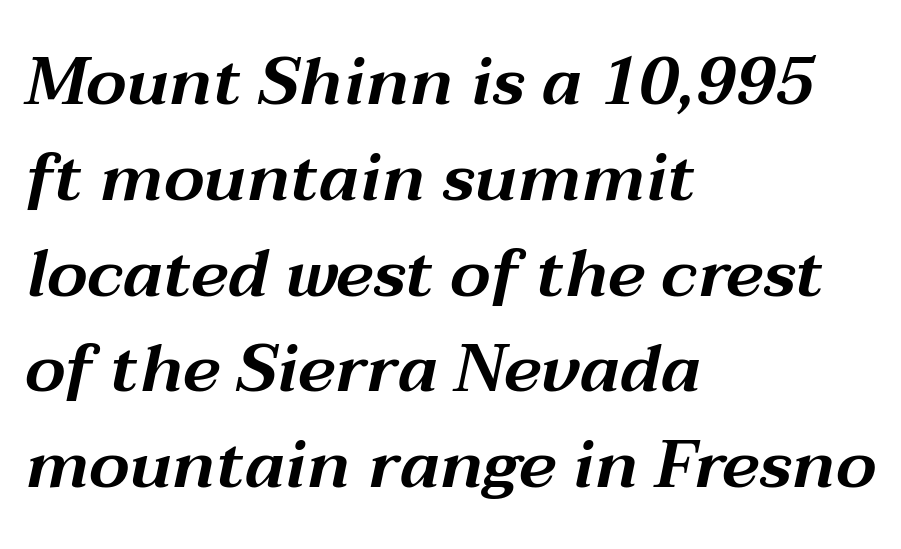
Q: Is the text italic (slanted)? A: Yes, it leans right by about 12 degrees.
Q: Is the text underlined? A: No.
Q: How is the paragraph aligned? A: Left-aligned.
Q: Is the spacing between letters normal or unusually wide? A: Normal.
Q: Is the spacing between lines tight, normal or loose? A: Normal.
Q: Width (condensed, normal, or wide)? A: Wide.
Q: Stroke contrast? A: Medium.
Q: x-height? A: Medium.
Q: Monospaced? A: No.
